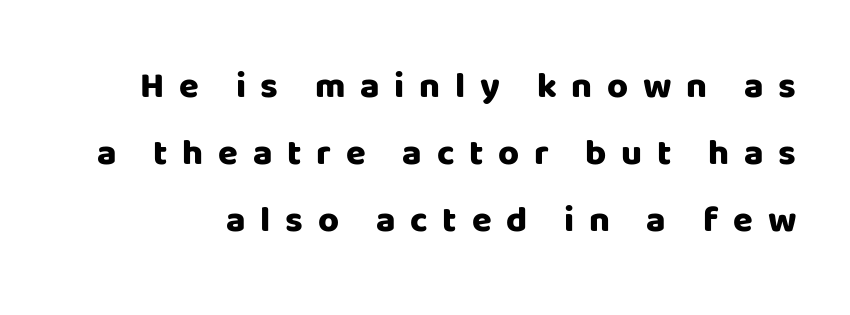
The image shows 36 px heavy sans-serif type, upright; set line spacing 1.86x, unusually wide letter spacing (+0.41 em), not underlined; low stroke contrast and a large x-height.
